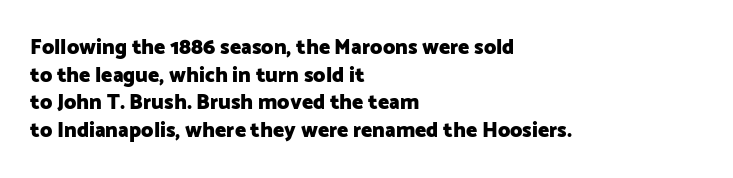
Normally led — the rows are evenly, conventionally spaced. Caption: standard tracking, unaltered. Check the space under the baseline: it is left empty. This sample is left-justified, so line endings fall wherever the words run out. These lines were composed using upright roman letters.
